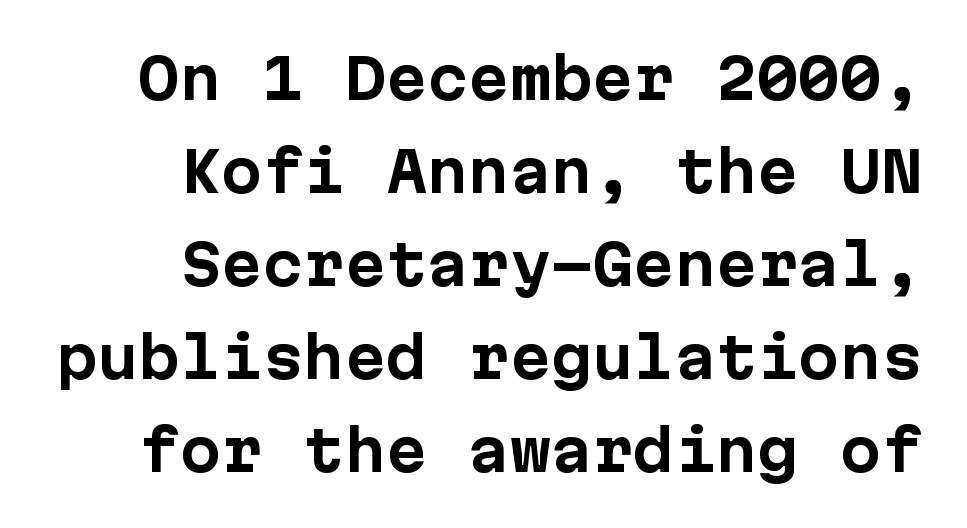
Regarding leading, the lines here are spaced in the standard way. The rag falls on the left side of this text block. Is the type bold? Yes — the strokes are clearly thick and heavy. The strip under each line holds only bare page. When letters stand straight like this, we call the style roman or upright. What kind of face is this? One without serifs — a sans.
